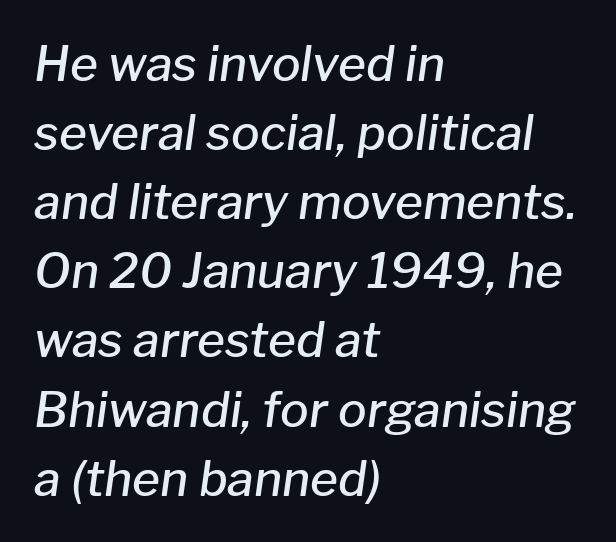
Between one letter and the next there's only the usual sliver of space. In terms of weight, the rendering is demibold, just under bold. Note the varied advance widths — an 'i' is clearly narrower than an 'm'. Reading down the column, the eye jumps a familiar distance to each next line. Style check: oblique.
